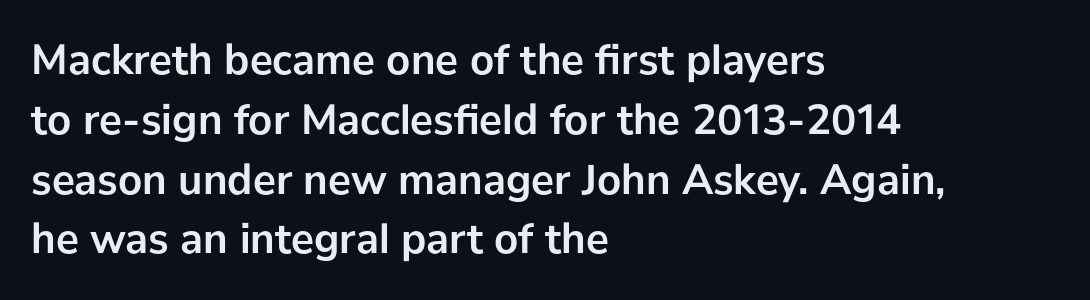
If you measured baseline to baseline, you'd find a middling distance. Beneath every word, the page is bare. Each glyph is drawn with heavy, bold strokes. Look at the bottom of the vertical strokes: they stop flat, with no serifs. The face used here is rendered with its standard letterfit.
